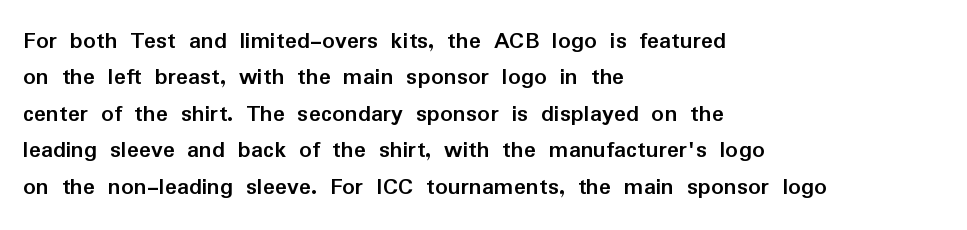
The image shows 25 px bold type, upright; set left-aligned, normal line spacing (1.46x), normal letter spacing, not underlined.
